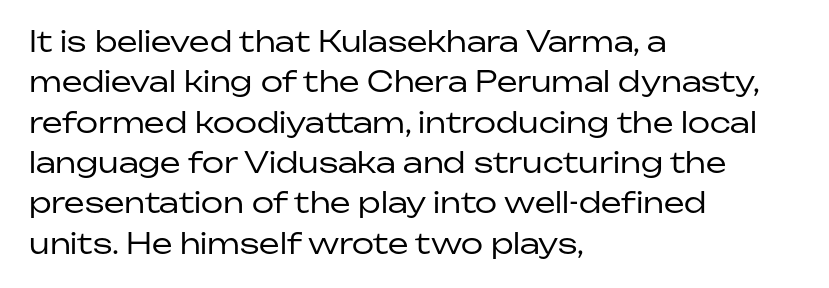
{"serif": "no", "italic": "no", "bold": "no", "weight": "regular", "width": "normal", "stroke_contrast": "low", "x_height": "medium", "monospaced": "no", "underline": "no", "align": "left", "line_spacing": "normal", "line_spacing_ratio": 1.39, "letter_spacing": "normal", "letter_spacing_em": 0.0, "glyph_px": 29}
